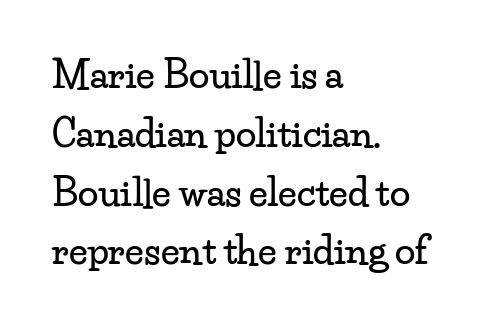
What kind of face is this? One with serifs. Casual observation: everything's shoved over to the left. The lettering stays uniformly vertical, giving the passage a roman look. The line-height multiplier appears to be the usual default. The letters advance in unequal steps, a hallmark of proportional type.
